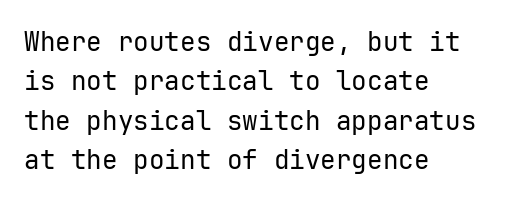
A typesetter would mark this as roman, not italic. Does the leading feel generous? No, just average. The typesetter chose a ragged-right arrangement here. The gaps between neighbouring characters are ordinary and unremarkable. Is this a heavy cut? Hardly; it is regular or lighter. The space directly below the letters is spotless.
